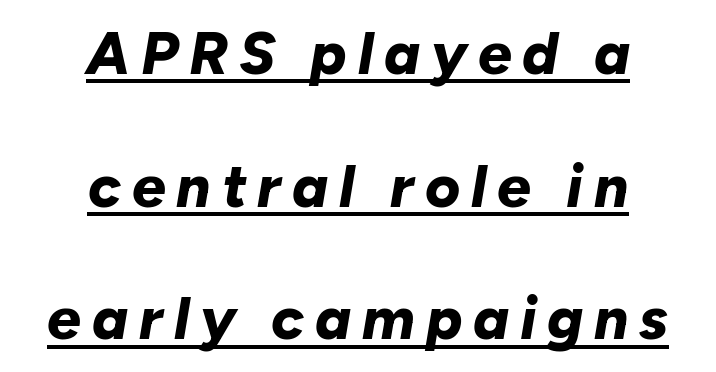
Airy leading. Slanted lettering throughout. You could not count columns in this text — the font is proportionally spaced. Does the copy run flush right? No — it is centered line by line. The typesetting leans heavy: a genuine bold. Students, observe the line beneath the letters — that is underlining.
